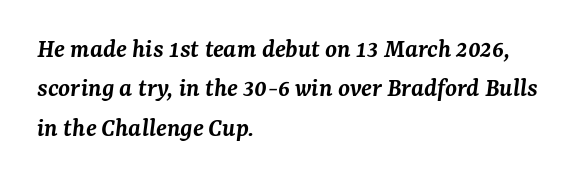
{"italic": "yes", "lean": "right", "slant_degrees": 7, "bold": "semi", "underline": "no", "align": "left", "line_spacing": "normal", "line_spacing_ratio": 1.46, "letter_spacing": "normal", "letter_spacing_em": 0.0, "glyph_px": 27}
